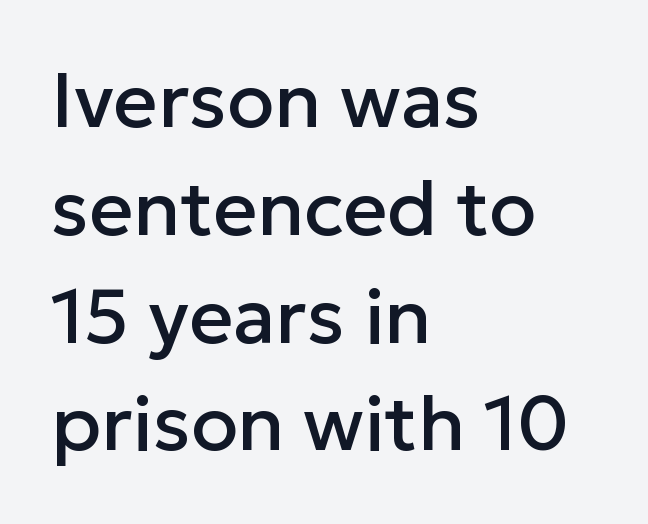
The image shows 77 px sans-serif type, upright; set left-aligned, normal line spacing (1.4x), normal letter spacing, not underlined; low stroke contrast and a medium x-height.
